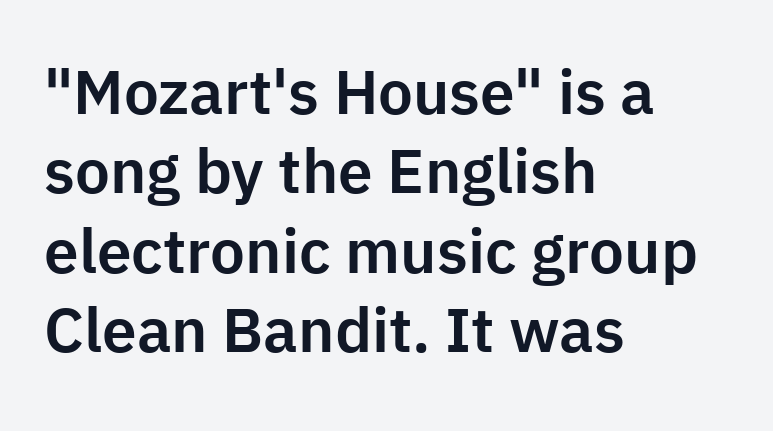
The image shows 62 px sans-serif type, upright; set left-aligned, normal line spacing (1.28x), normal letter spacing, not underlined; low stroke contrast and a medium x-height.
